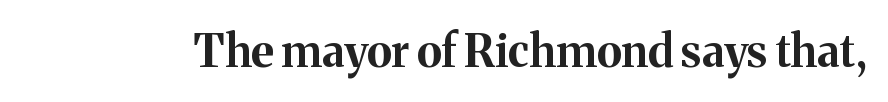
{"serif": "yes", "italic": "no", "bold": "yes", "weight": "bold", "width": "normal", "stroke_contrast": "medium", "x_height": "medium", "monospaced": "no", "underline": "no", "letter_spacing": "normal", "letter_spacing_em": 0.0, "glyph_px": 45}
